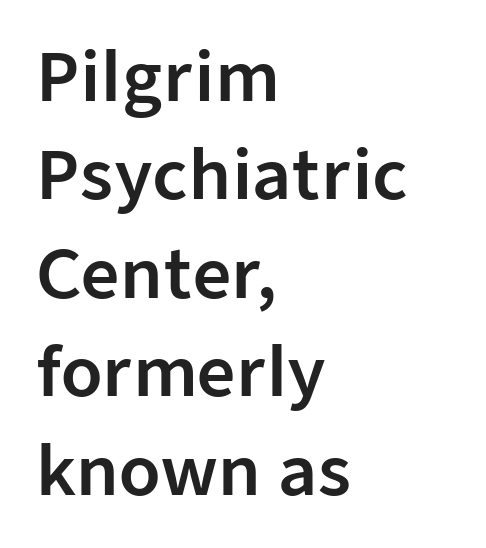
The image shows 67 px sans-serif type, upright; set left-aligned, normal line spacing (1.47x), normal letter spacing, not underlined; low stroke contrast and a medium x-height.
